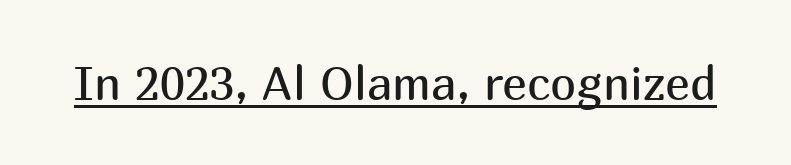
{"serif": "no", "italic": "no", "bold": "no", "weight": "regular", "width": "normal", "stroke_contrast": "medium", "x_height": "medium", "monospaced": "no", "underline": "yes", "letter_spacing": "normal", "letter_spacing_em": 0.0, "glyph_px": 47}
